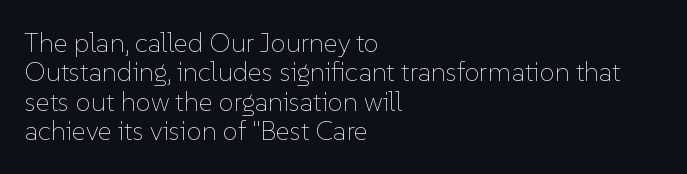
Q: Is the text bold? A: No.
Q: Is the text italic (slanted)? A: No, it is upright.
Q: Is the text underlined? A: No.
Q: How is the paragraph aligned? A: Left-aligned.
Q: Is the spacing between letters normal or unusually wide? A: Normal.
Q: Is the spacing between lines tight, normal or loose? A: Tight.
